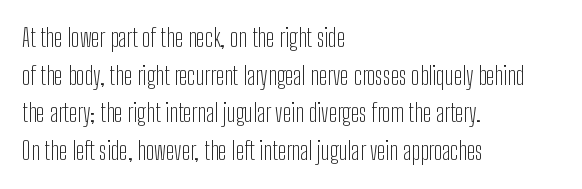
{"italic": "no", "bold": "no", "underline": "no", "align": "left", "line_spacing": "normal", "line_spacing_ratio": 1.51, "letter_spacing": "normal", "letter_spacing_em": 0.0, "glyph_px": 25}
